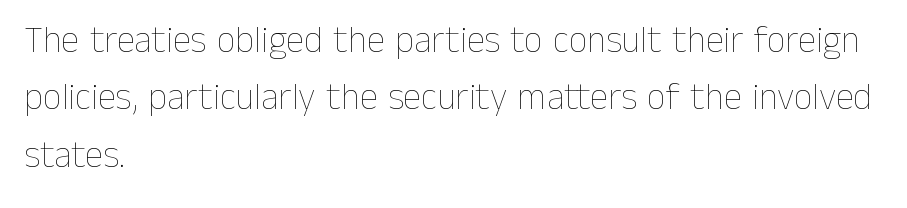
The line-height multiplier appears to be the usual default. Letter spacing: default. Ascenders rise straight up at ninety degrees. The gap between lines stays unmarked.
